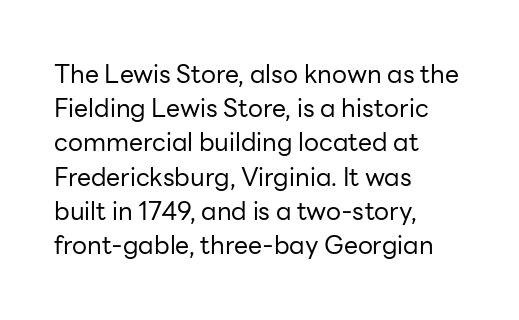
{"italic": "no", "bold": "no", "underline": "no", "align": "left", "line_spacing": "normal", "line_spacing_ratio": 1.37, "letter_spacing": "normal", "letter_spacing_em": 0.0, "glyph_px": 25}
